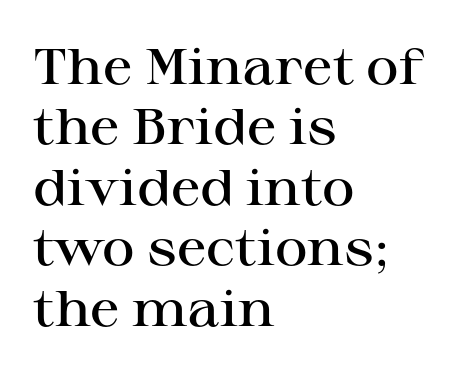
The image shows 50 px semibold, wide serif type, upright; set left-aligned, line spacing 1.21x, normal letter spacing, not underlined; high stroke contrast and a medium x-height.
